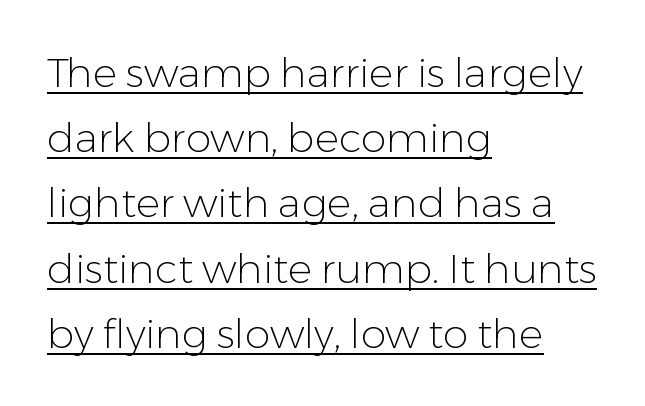
The image shows 41 px light sans-serif type, upright; set left-aligned, normal line spacing (1.59x), normal letter spacing, underlined; low stroke contrast and a medium x-height.
